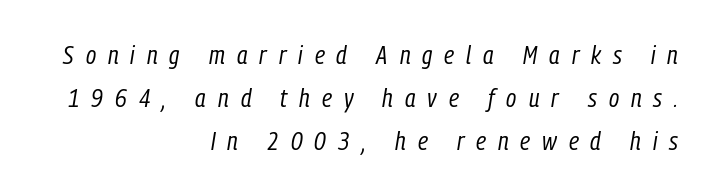
The image shows 26 px text type, italic (leaning right); set right-aligned, normal line spacing (1.65x), unusually wide letter spacing (+0.46 em), not underlined.
